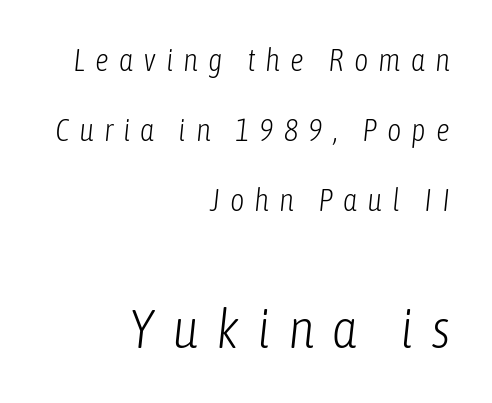
The image shows 55 px light, condensed type, italic (leaning right); set right-aligned, loose line spacing (2.26x), unusually wide letter spacing (+0.32 em), not underlined; the second (bottom) block is 1.77x larger; low stroke contrast and a medium x-height.
